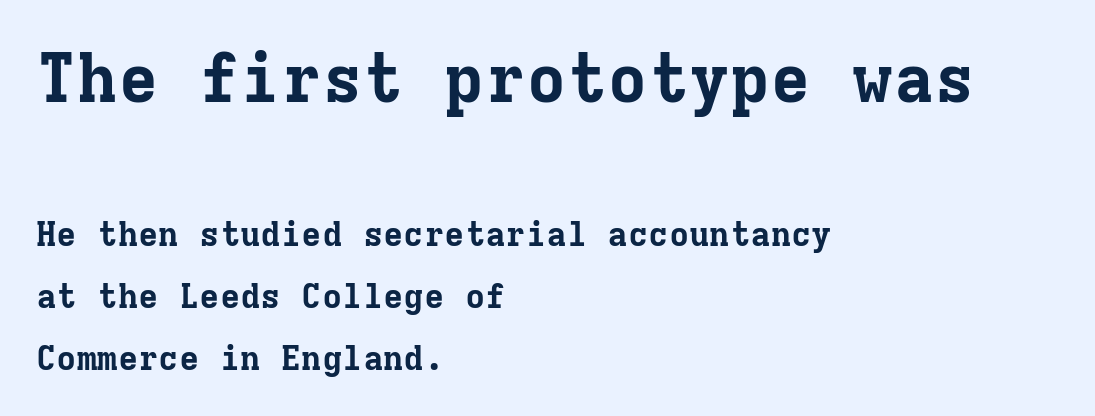
This sample has the even, mechanical cadence of fixed-width lettering. Which of the two is more prominent by size? The first, at the top. Each row of text sits above clean, open space. One-word summary of the alignment: left. Caption: standard tracking, unaltered. The font family rendered here belongs to the serif group.
